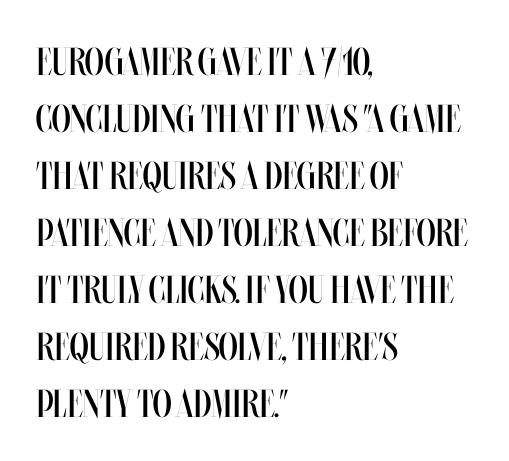
A typesetter would call this proportional, since set widths differ per character. This rendering leaves character spacing at its baseline value. Horizontally, the lines are justified to the leading edge only. The rendering uses a moderate line-height, typical for paragraphs. Italic: no, the glyphs are upright roman. Heft: none added — not bold.
